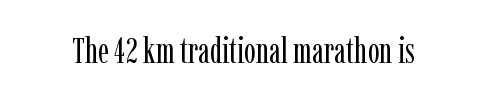
The typeface chosen for these lines features serifs. The type sits square on the baseline with zero lean. Type without underlining. Letter spacing: default.
